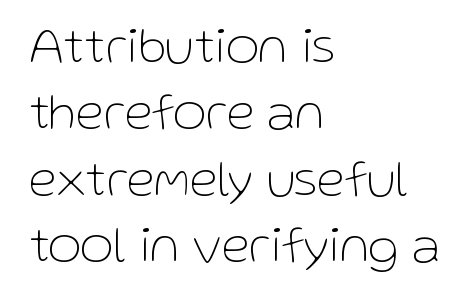
These lines sit exactly where default settings would place them. The compositor pushed each line to the left boundary. Here the designer chose a conventional face with non-uniform glyph widths. The lettering stays uniformly vertical, giving the passage a roman look. Tracking value appears to be zero — textbook default spacing. This is sans-serif lettering, the kind often seen on screens and signage.
